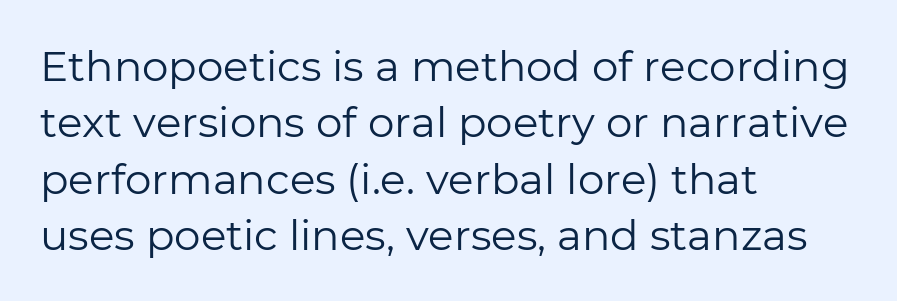
Examine the stroke ends and you'll find no serifs. A typesetter would call this proportional, since set widths differ per character. Lines of text with bare space underneath. In terms of letterspacing, this is plain default setting. One glance says typical: line gaps are just what's usual.
